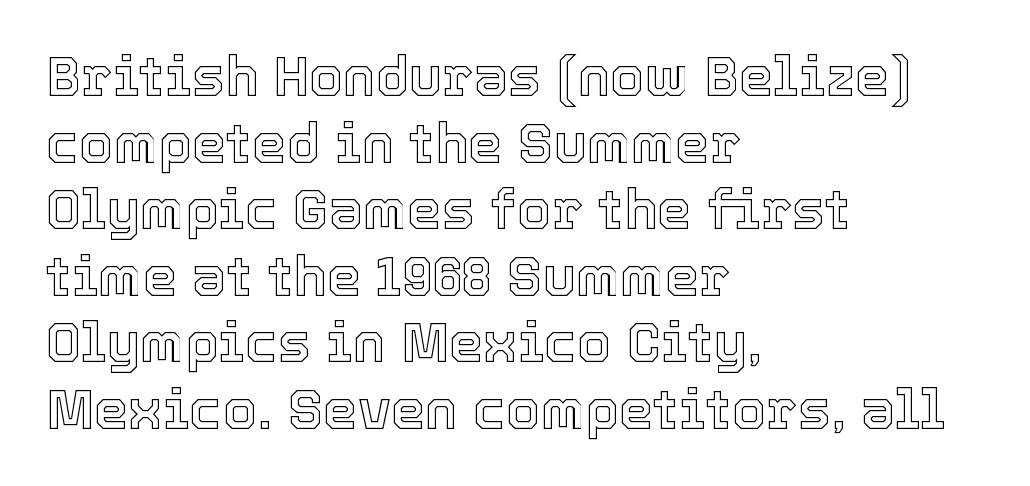
The image shows 55 px text type, upright; set left-aligned, line spacing 1.21x, normal letter spacing, not underlined; a medium x-height.
